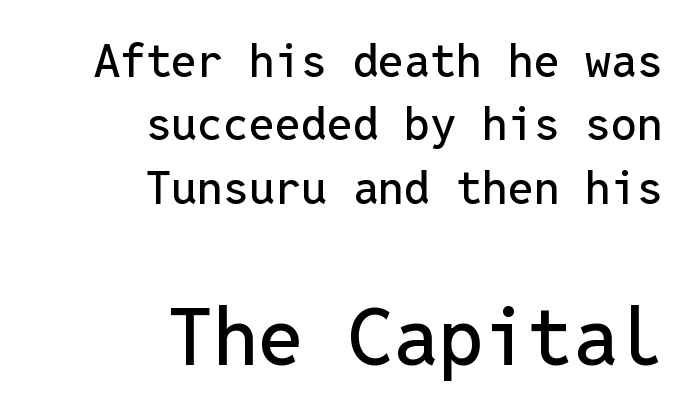
The image shows 80 px sans-serif type, upright, monospaced; set right-aligned, normal line spacing (1.38x), normal letter spacing, not underlined; the second (bottom) block is 1.74x larger; low stroke contrast and a medium x-height.
